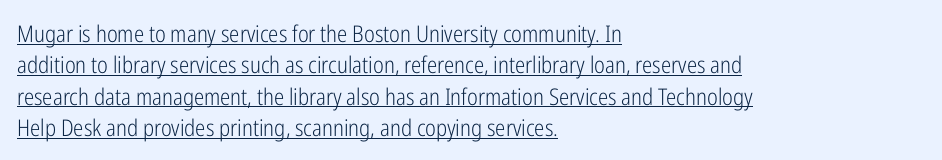
Typeset ragged right — the left edge is the straight one. No extra ink here — the face is not bold. This sample uses an upright cut, with every glyph sitting square on the baseline. In designer terms, the underline attribute is active on this setting.
